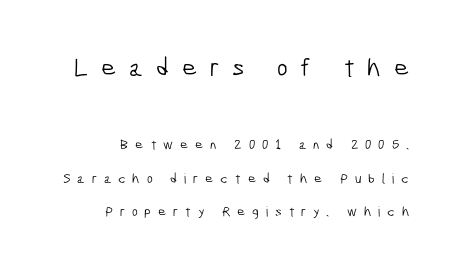
Q: Is the text bold? A: No.
Q: Is the text underlined? A: No.
Q: Is the spacing between letters normal or unusually wide? A: Unusually wide.
Q: Is the spacing between lines tight, normal or loose? A: Loose.
Q: Which block of text is set in a larger size, the first (top) or the second (bottom)? A: The first (top) one.
